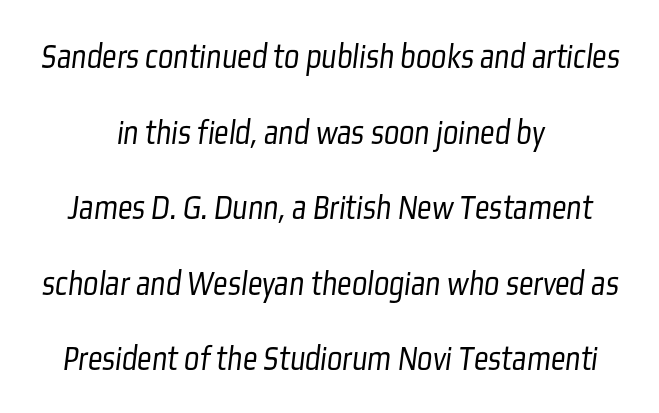
Q: Is the text bold? A: No.
Q: Is the typeface a serif or a sans-serif typeface? A: Sans-serif.
Q: Is the text underlined? A: No.
Q: How is the paragraph aligned? A: Centered.
Q: Is the spacing between letters normal or unusually wide? A: Normal.
Q: Is the spacing between lines tight, normal or loose? A: Loose.
Q: Width (condensed, normal, or wide)? A: Condensed.
Q: Stroke contrast? A: Low.
Q: x-height? A: Medium.
Q: Monospaced? A: No.
